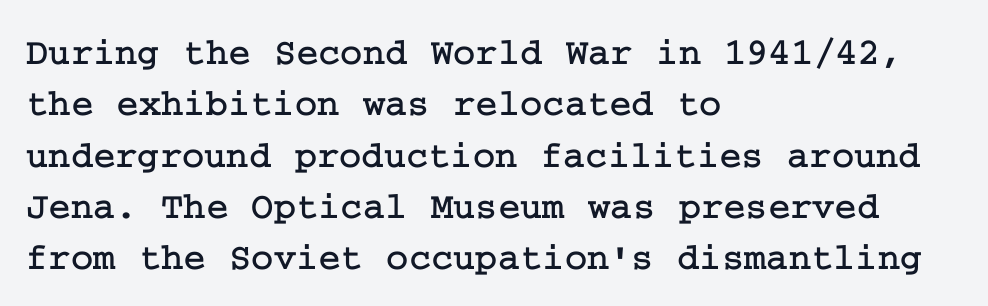
Q: Is the text italic (slanted)? A: No, it is upright.
Q: Is the typeface a serif or a sans-serif typeface? A: Serif.
Q: Is the text underlined? A: No.
Q: How is the paragraph aligned? A: Left-aligned.
Q: Is the spacing between letters normal or unusually wide? A: Normal.
Q: Is the spacing between lines tight, normal or loose? A: Normal.
Q: Width (condensed, normal, or wide)? A: Normal.
Q: Stroke contrast? A: Low.
Q: x-height? A: Medium.
